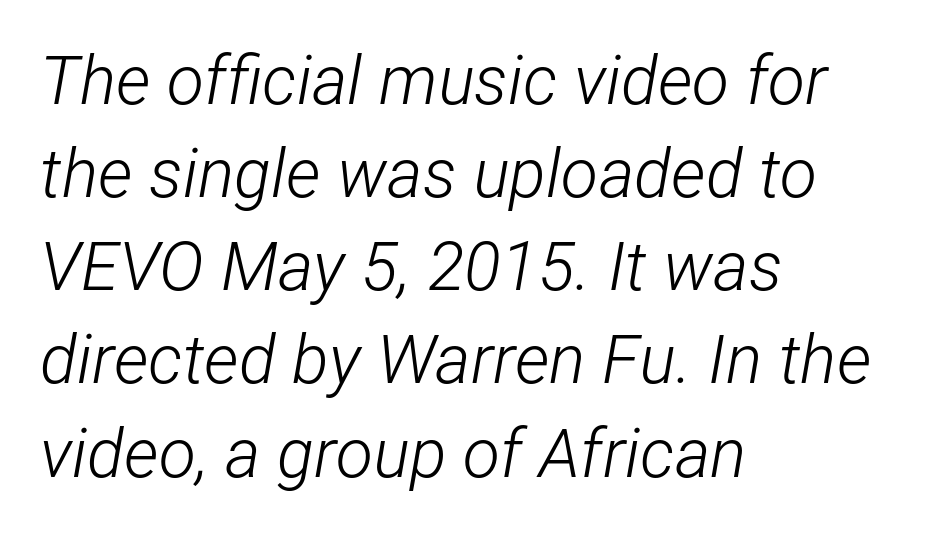
The words here are not underlined. The line texture is even and compact thanks to regular tracking. Emphasis-style slanted type is in use. This sample is left-justified, so line endings fall wherever the words run out. Notice how descenders clear the ascenders below comfortably — that's standard leading. The font is comparable to plain body text, perhaps lighter.
